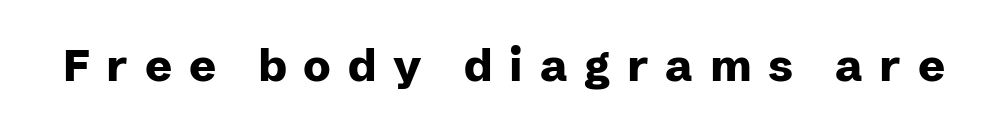
{"serif": "no", "italic": "no", "bold": "yes", "weight": "heavy", "width": "normal", "stroke_contrast": "low", "x_height": "medium", "monospaced": "no", "underline": "no", "letter_spacing": "wide", "letter_spacing_em": 0.37, "glyph_px": 45}
